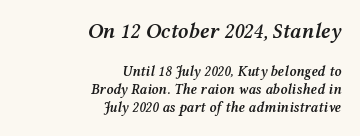
The image shows 21 px text type, italic (leaning right); set right-aligned, normal line spacing (1.29x), normal letter spacing, not underlined; the first (top) block is 1.5x larger.
